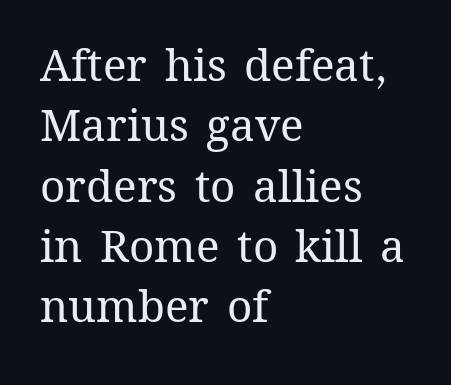
{"italic": "no", "bold": "no", "weight": "regular", "width": "normal", "stroke_contrast": "medium", "x_height": "medium", "monospaced": "no", "underline": "no", "align": "left", "line_spacing": "normal", "line_spacing_ratio": 1.37, "letter_spacing": "normal", "letter_spacing_em": 0.0, "glyph_px": 44}
